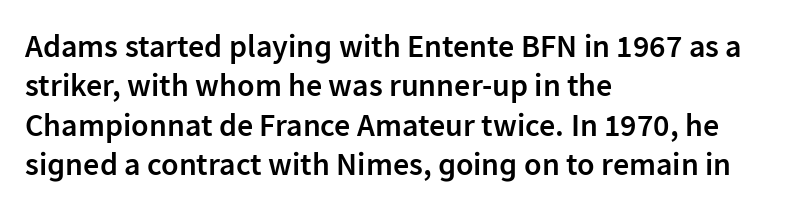
Q: Is the text bold? A: Semi-bold.
Q: Is the text italic (slanted)? A: No, it is upright.
Q: Is the typeface a serif or a sans-serif typeface? A: Sans-serif.
Q: Is the text underlined? A: No.
Q: How is the paragraph aligned? A: Left-aligned.
Q: Is the spacing between letters normal or unusually wide? A: Normal.
Q: Width (condensed, normal, or wide)? A: Normal.
Q: Stroke contrast? A: Low.
Q: x-height? A: Medium.
Q: Monospaced? A: No.
